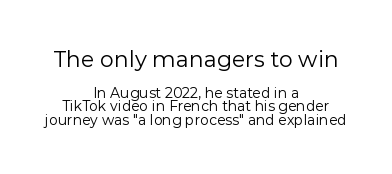
{"italic": "no", "bold": "no", "underline": "no", "align": "center", "line_spacing": "tight", "line_spacing_ratio": 0.96, "letter_spacing": "normal", "letter_spacing_em": 0.0, "larger_block": "first", "size_ratio": 1.57, "glyph_px": 22}
